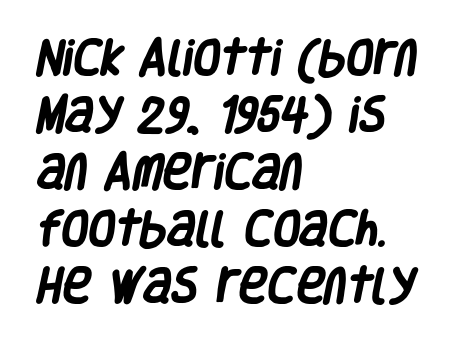
{"serif": "no", "bold": "yes", "weight": "heavy", "width": "condensed", "stroke_contrast": "low", "x_height": "large", "monospaced": "no", "underline": "no", "align": "left", "line_spacing": "normal", "line_spacing_ratio": 1.46, "letter_spacing": "normal", "letter_spacing_em": 0.0, "glyph_px": 39}
